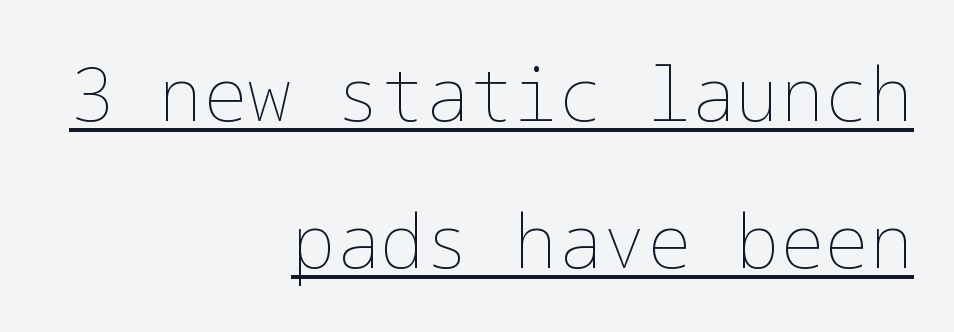
The image shows 74 px thin type, upright; set right-aligned, loose line spacing (1.99x), normal letter spacing, underlined; low stroke contrast and a medium x-height.
